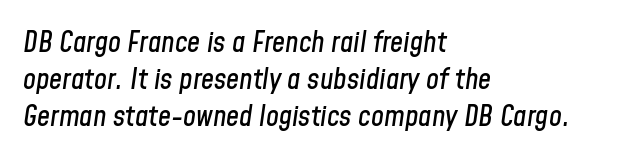
Q: Is the text italic (slanted)? A: Yes, it leans right by about 8 degrees.
Q: Is the text underlined? A: No.
Q: How is the paragraph aligned? A: Left-aligned.
Q: Is the spacing between letters normal or unusually wide? A: Normal.
Q: Is the spacing between lines tight, normal or loose? A: Normal.
Q: Width (condensed, normal, or wide)? A: Condensed.
Q: Stroke contrast? A: Low.
Q: x-height? A: Medium.
Q: Monospaced? A: No.
